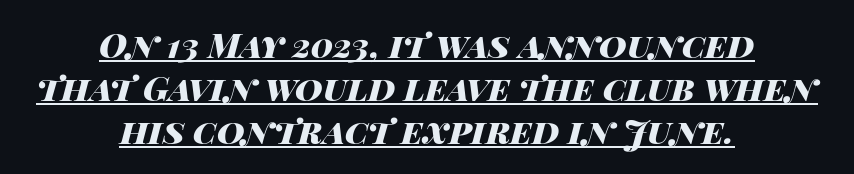
The setting favours the middle, as headings and verse often do. I'd describe the lettering as bold — thick and assertive. This block has exactly the height ordinary leading produces. The passage shown leans; its letterforms are oblique.
